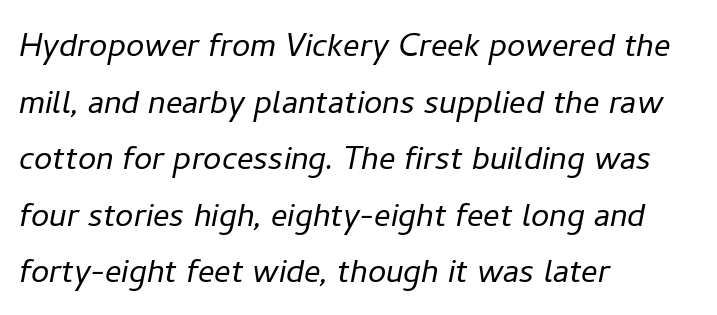
Interline gaps are of average width in this sample. Think of a printed novel: that variable character pitch is what you see here. This is oblique type, the kind used for emphasis or titles. The words here are not underlined. The rendering anchors every line to the left-hand side. This sample uses plain, unmodified letter spacing.
